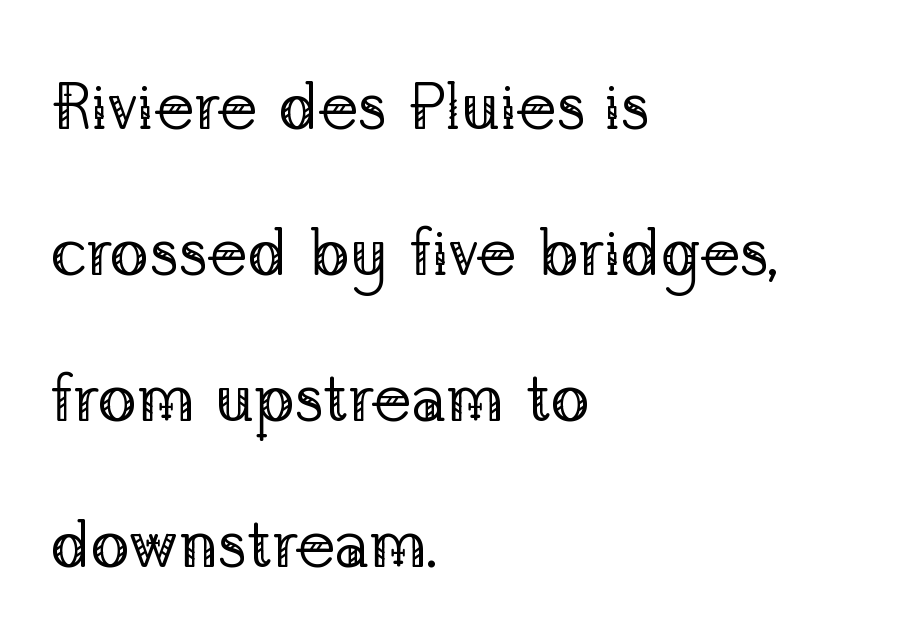
The image shows 66 px regular-weight serif type, upright; set left-aligned, loose line spacing (2.21x), normal letter spacing, not underlined; low stroke contrast and a medium x-height.
